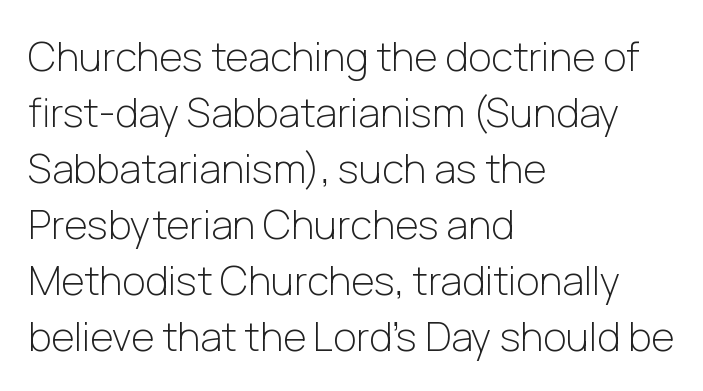
The rag falls on the right side of this text block. Caption: standard tracking, unaltered. Character widths vary here, with narrow letters taking less room than wide ones. A typesetter would mark this as roman, not italic. Is the type heavy? It reads as light-to-regular instead. Students, observe: this is what conventionally led text looks like.
